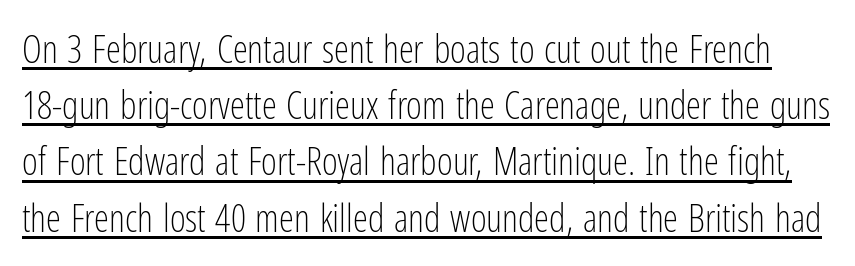
This is underlined copy, the kind a proofreader might mark for attention. This is sans-serif lettering, the kind often seen on screens and signage. Quick note: interline space is typical. Spacing verdict: proportional, widths tailored to each character. Observe the ordinary spacing: letters are neighbours, not strangers.
